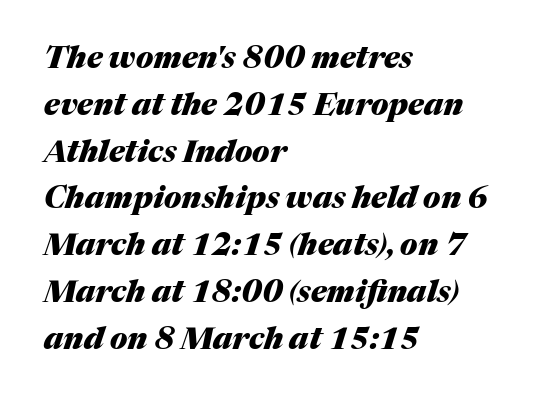
{"italic": "yes", "lean": "right", "slant_degrees": 17, "bold": "yes", "weight": "heavy", "width": "normal", "stroke_contrast": "medium", "x_height": "medium", "monospaced": "no", "underline": "no", "align": "left", "line_spacing": "normal", "line_spacing_ratio": 1.56, "letter_spacing": "normal", "letter_spacing_em": 0.0, "glyph_px": 30}
